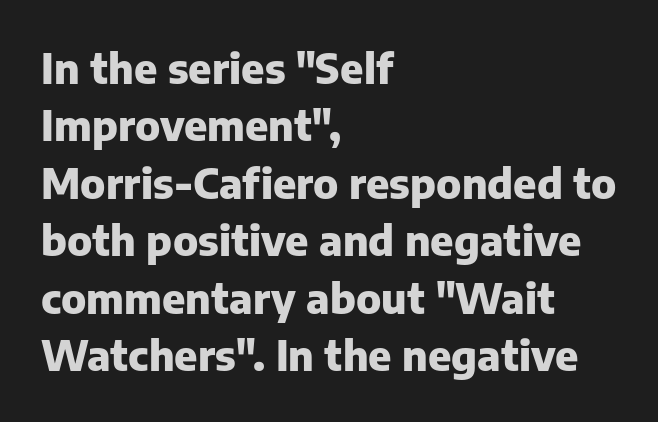
Q: Is the text bold? A: Yes.
Q: Is the text italic (slanted)? A: No, it is upright.
Q: Is the typeface a serif or a sans-serif typeface? A: Sans-serif.
Q: Is the text underlined? A: No.
Q: How is the paragraph aligned? A: Left-aligned.
Q: Is the spacing between letters normal or unusually wide? A: Normal.
Q: Is the spacing between lines tight, normal or loose? A: Normal.
Q: Width (condensed, normal, or wide)? A: Normal.
Q: Stroke contrast? A: Low.
Q: x-height? A: Medium.
Q: Monospaced? A: No.
